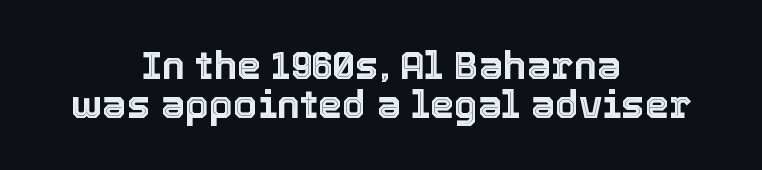
{"italic": "no", "width": "normal", "x_height": "medium", "monospaced": "no", "underline": "no", "align": "center", "line_spacing": "tight", "line_spacing_ratio": 1.01, "letter_spacing": "normal", "letter_spacing_em": 0.0, "glyph_px": 39}
